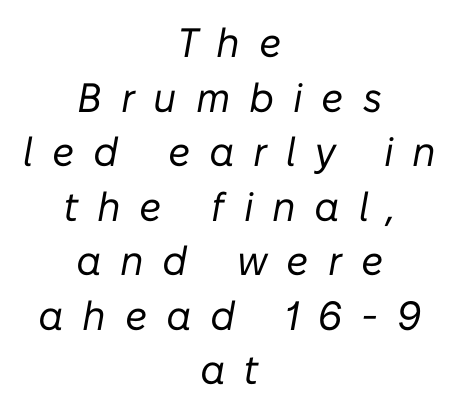
The image shows 41 px regular-weight type, italic (leaning right); set centered, normal line spacing (1.33x), unusually wide letter spacing (+0.46 em), not underlined; low stroke contrast and a medium x-height.
